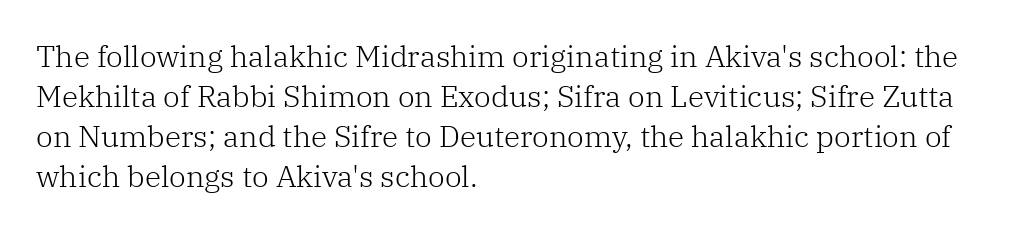
{"serif": "yes", "italic": "no", "bold": "no", "weight": "light", "width": "normal", "stroke_contrast": "low", "x_height": "medium", "monospaced": "no", "underline": "no", "align": "left", "line_spacing": "normal", "line_spacing_ratio": 1.33, "letter_spacing": "normal", "letter_spacing_em": 0.0, "glyph_px": 30}
